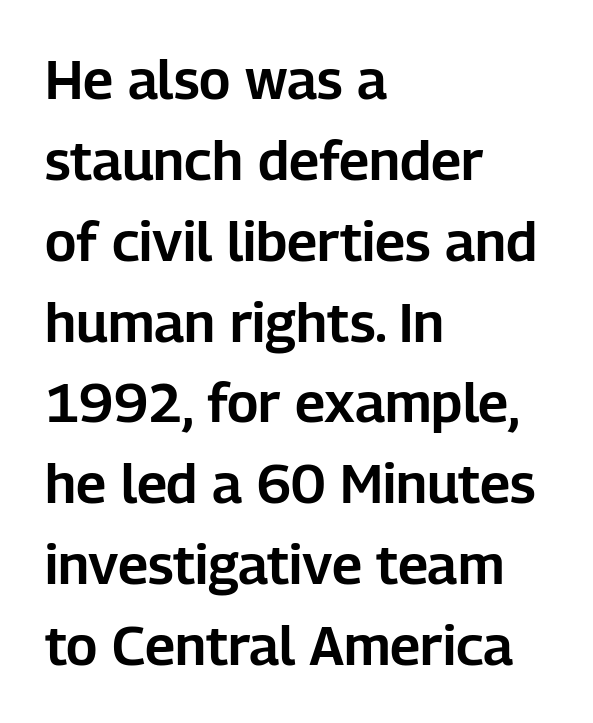
Rule under the text: the space is simply empty. The text was rendered using a sans face with plain stroke endings. Tracking here is standard; glyphs follow each other at the usual distance. A typesetter would call this proportional, since set widths differ per character. The rendering anchors every line to the left-hand side. Vertically, the passage feels balanced, rows spaced as you'd expect.
